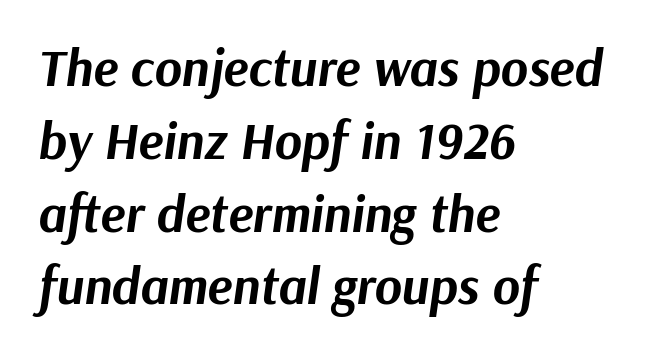
The image shows 52 px bold type, italic (leaning right); set left-aligned, normal line spacing (1.4x), normal letter spacing, not underlined; medium stroke contrast and a medium x-height.
